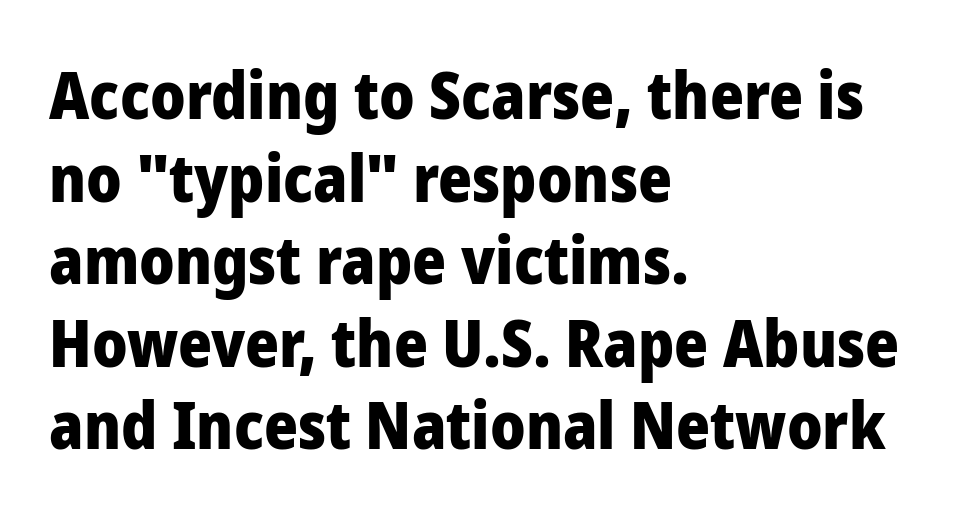
Short and long lines alike share a common starting point at left. The face used here is rendered with its standard letterfit. This is sans-serif lettering, the kind often seen on screens and signage. Anything drawn beneath the words? Only blank space. In terms of posture, this sample is upright. Notice how thick the strokes are: this is what a full bold looks like.
